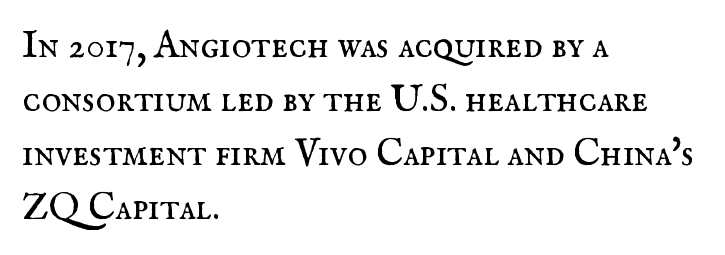
Q: Is the text bold? A: No.
Q: Is the text italic (slanted)? A: No, it is upright.
Q: Is the typeface a serif or a sans-serif typeface? A: Serif.
Q: Is the text underlined? A: No.
Q: How is the paragraph aligned? A: Left-aligned.
Q: Is the spacing between letters normal or unusually wide? A: Normal.
Q: Is the spacing between lines tight, normal or loose? A: Normal.
Q: Width (condensed, normal, or wide)? A: Normal.
Q: Stroke contrast? A: Medium.
Q: x-height? A: Small.
Q: Monospaced? A: No.
